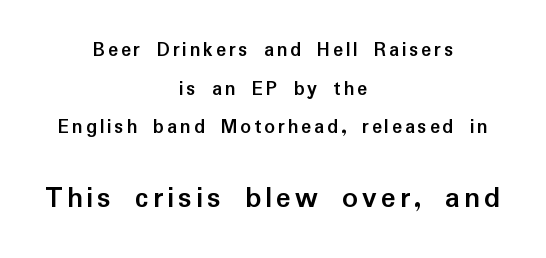
The image shows 31 px semibold sans-serif type, upright; set centered, line spacing 1.84x, not underlined; the second (bottom) block is 1.48x larger; low stroke contrast and a medium x-height.
